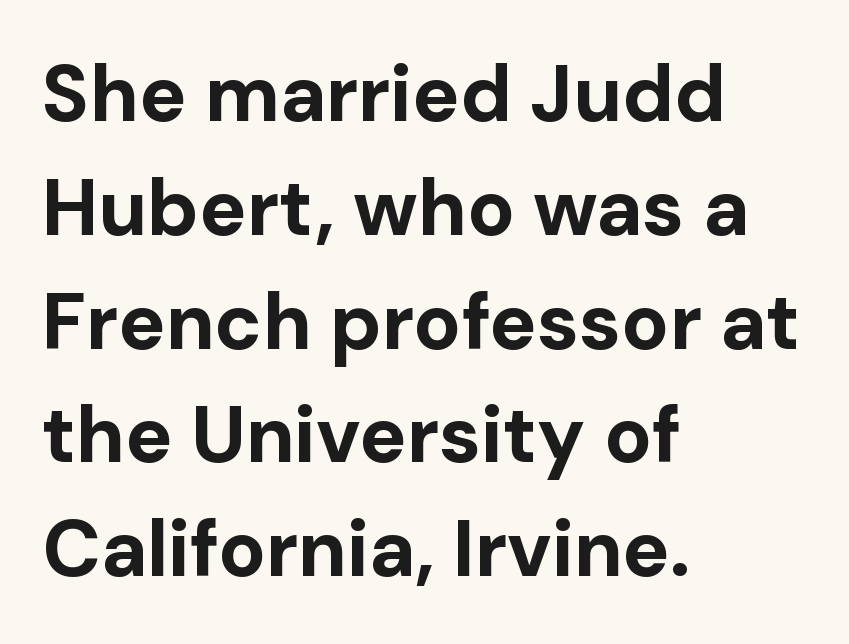
Horizontally, the lines are justified to the leading edge only. Italic: no, the glyphs are upright roman. Thick stems and heavy bowls — unmistakably bold. Spacing verdict: proportional, widths tailored to each character. Students, observe: this is what conventionally led text looks like. Lines of text with bare space underneath.
